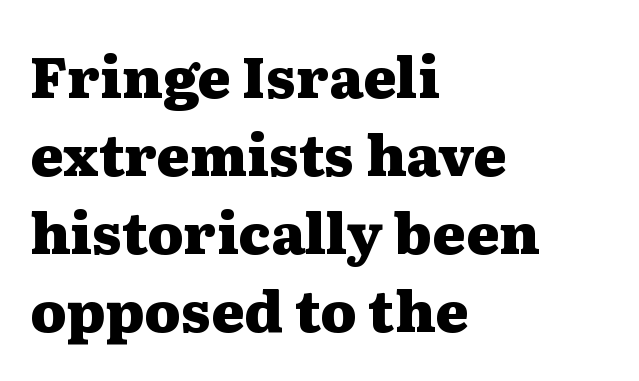
The typesetting leans heavy: a genuine bold. Varying glyph widths throughout — classic text-font behaviour. If you measured baseline to baseline, you'd find a middling distance. Each line starts at the same left margin while the right side varies. The tracking reads as untouched default to a designer's eye.
